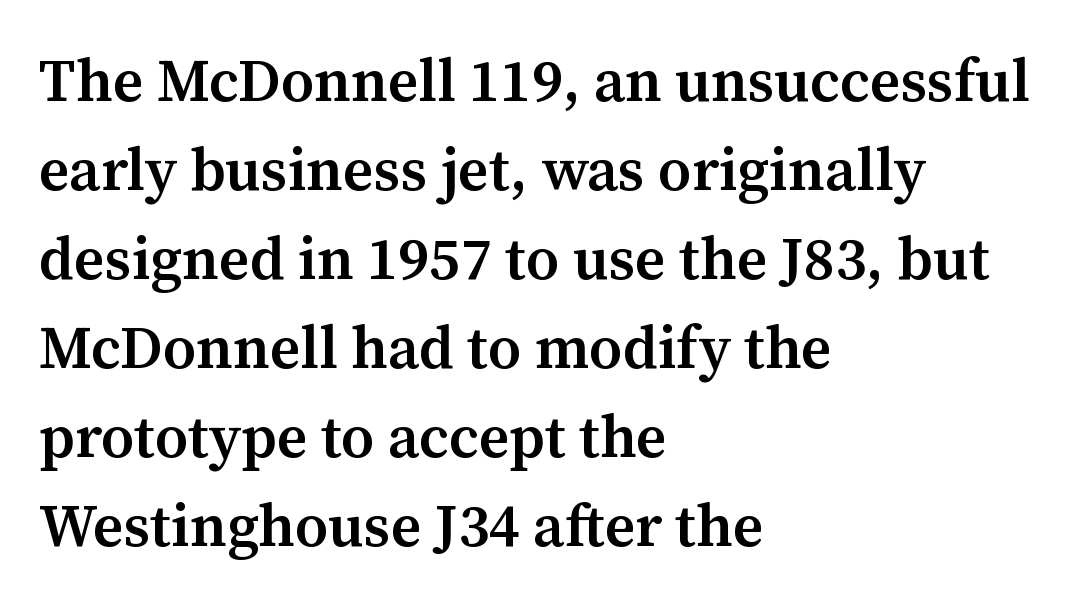
The characters look somewhat weighty, a semibold short of true bold. Designer's note — italics off, roman on. Spacing verdict: proportional, widths tailored to each character. What stands out about the letter spacing? Nothing — it is the standard amount. The space between consecutive lines is moderate.
